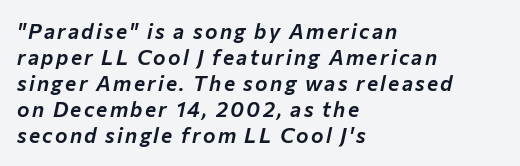
Q: Is the text italic (slanted)? A: Yes, it leans right by about 12 degrees.
Q: Is the text underlined? A: No.
Q: How is the paragraph aligned? A: Left-aligned.
